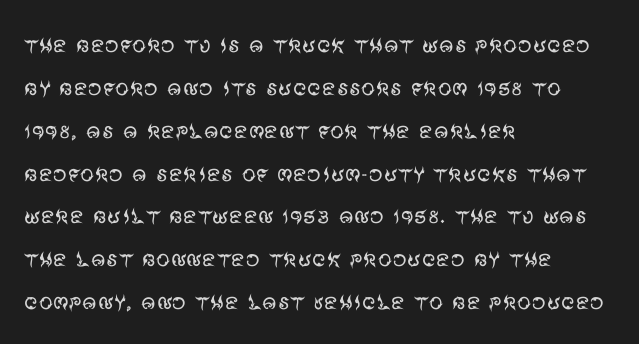
The image shows 28 px regular-weight sans-serif type, upright; set left-aligned, normal line spacing (1.53x), normal letter spacing, not underlined; medium stroke contrast and a large x-height.
